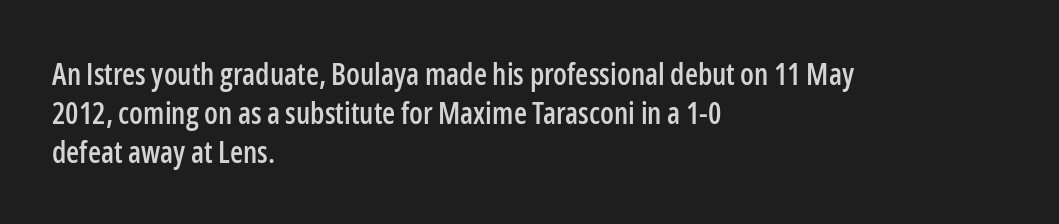
I'd call this a sans setting — the letters go barefoot. These lines were composed using upright roman letters. Honestly, the row spacing looks completely unremarkable. Note the varied advance widths — an 'i' is clearly narrower than an 'm'. Letter spacing: default. A clean baseline with only descenders dipping below it.
